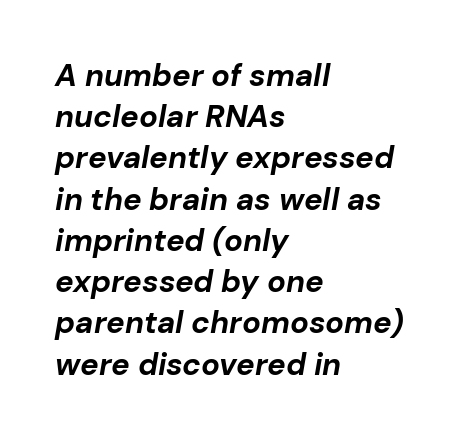
{"italic": "yes", "lean": "right", "slant_degrees": 10, "bold": "yes", "weight": "bold", "width": "normal", "stroke_contrast": "low", "x_height": "medium", "monospaced": "no", "underline": "no", "align": "left", "line_spacing": "normal", "line_spacing_ratio": 1.33, "letter_spacing": "normal", "letter_spacing_em": 0.0, "glyph_px": 31}
